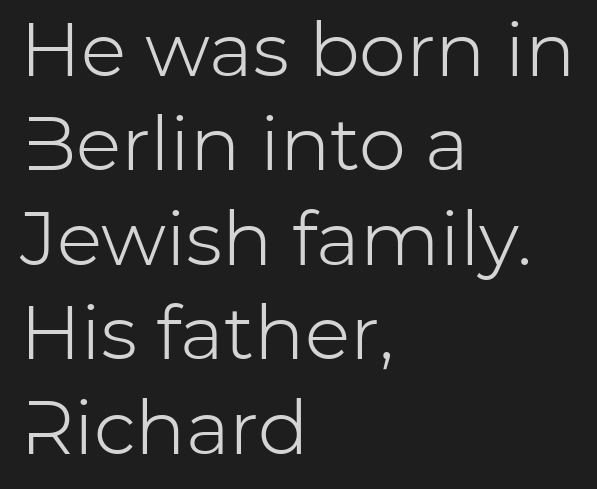
{"serif": "no", "italic": "no", "bold": "no", "weight": "light", "width": "normal", "stroke_contrast": "low", "x_height": "medium", "monospaced": "no", "underline": "no", "align": "left", "line_spacing": "normal", "line_spacing_ratio": 1.26, "letter_spacing": "normal", "letter_spacing_em": 0.0, "glyph_px": 75}
